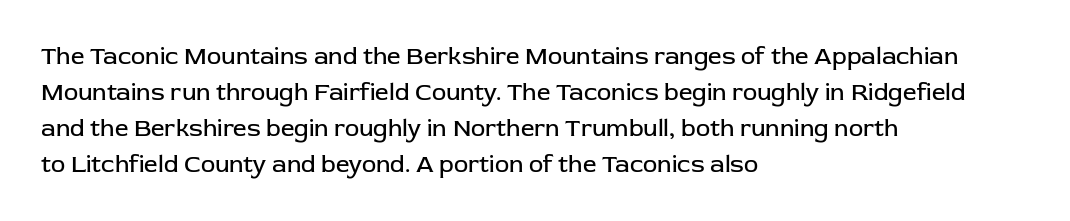
The image shows 24 px text type, upright; set left-aligned, normal line spacing (1.5x), normal letter spacing, not underlined.
